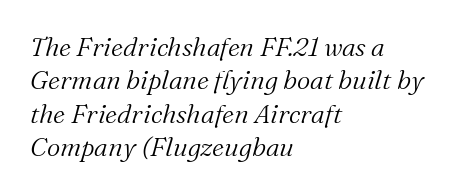
The image shows 26 px text type, italic (leaning right); set left-aligned, normal line spacing (1.28x), normal letter spacing, not underlined.
